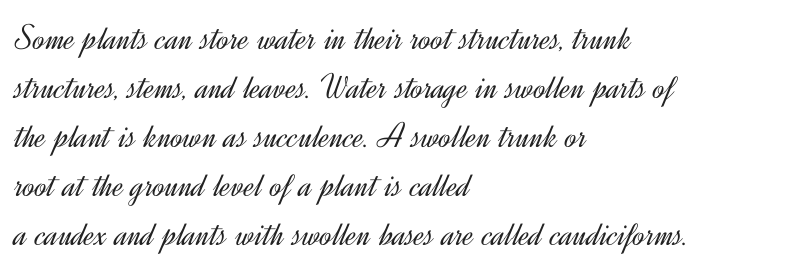
{"serif": "no", "bold": "no", "weight": "light", "width": "normal", "x_height": "small", "monospaced": "no", "underline": "no", "align": "left", "line_spacing": "normal", "line_spacing_ratio": 1.36, "letter_spacing": "normal", "letter_spacing_em": 0.0, "glyph_px": 36}
